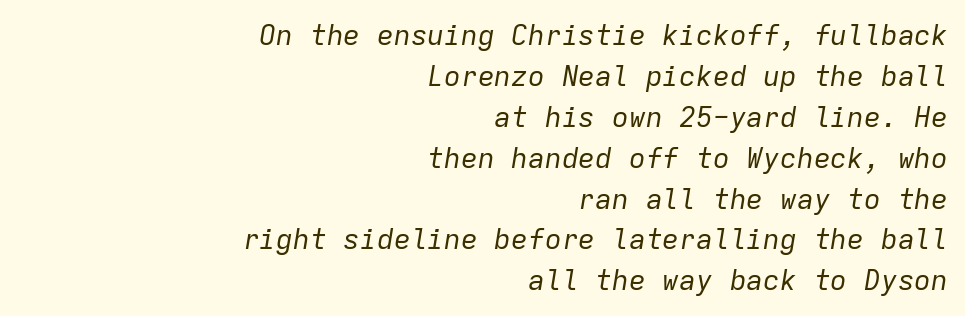
Q: Is the text bold? A: No.
Q: Is the text italic (slanted)? A: Yes, it leans right by about 9 degrees.
Q: Is the text underlined? A: No.
Q: How is the paragraph aligned? A: Right-aligned.
Q: Is the spacing between letters normal or unusually wide? A: Normal.
Q: Is the spacing between lines tight, normal or loose? A: Normal.
Q: Width (condensed, normal, or wide)? A: Normal.
Q: Stroke contrast? A: Low.
Q: x-height? A: Medium.
Q: Monospaced? A: Yes.
